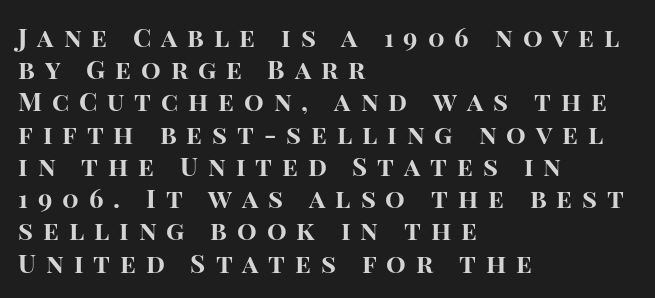
Teacher's note: observe the even left margin — that is flush-left alignment. Each row of text sits above clean, open space. A typesetter would call this heavily tracked-out type. Ordinary non-slanted type is in use. Weight: bold.
